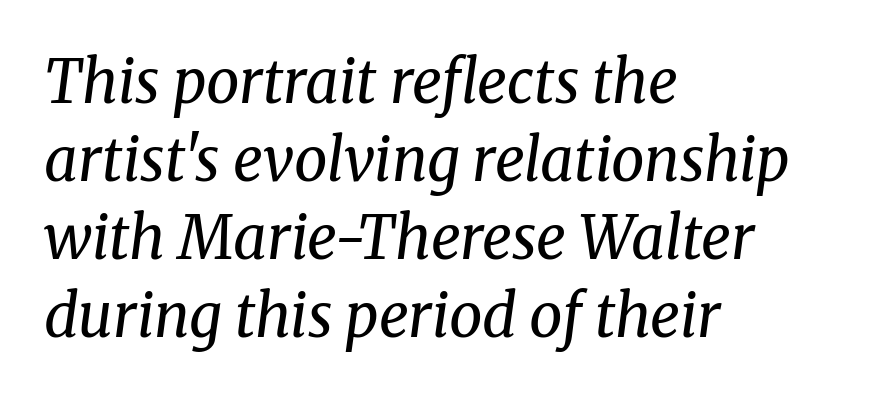
Q: Is the text bold? A: No.
Q: Is the text italic (slanted)? A: Yes, it leans right by about 8 degrees.
Q: Is the typeface a serif or a sans-serif typeface? A: Serif.
Q: Is the text underlined? A: No.
Q: How is the paragraph aligned? A: Left-aligned.
Q: Is the spacing between letters normal or unusually wide? A: Normal.
Q: Is the spacing between lines tight, normal or loose? A: Normal.
Q: Width (condensed, normal, or wide)? A: Normal.
Q: Stroke contrast? A: Medium.
Q: x-height? A: Medium.
Q: Monospaced? A: No.
